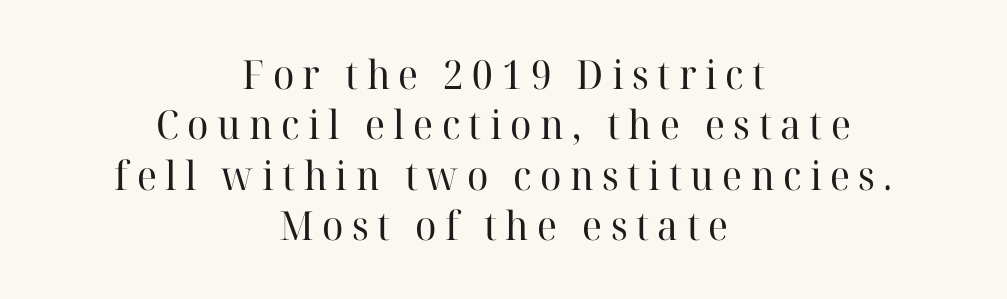
Q: Is the text bold? A: No.
Q: Is the text italic (slanted)? A: No, it is upright.
Q: Is the typeface a serif or a sans-serif typeface? A: Serif.
Q: Is the text underlined? A: No.
Q: How is the paragraph aligned? A: Centered.
Q: Is the spacing between letters normal or unusually wide? A: Unusually wide.
Q: Is the spacing between lines tight, normal or loose? A: Normal.
Q: Width (condensed, normal, or wide)? A: Normal.
Q: Stroke contrast? A: High.
Q: x-height? A: Medium.
Q: Monospaced? A: No.
